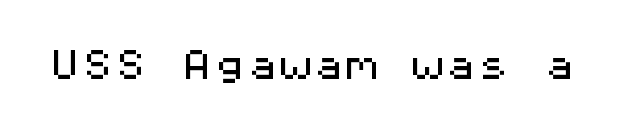
Q: Is the text italic (slanted)? A: No, it is upright.
Q: Is the typeface a serif or a sans-serif typeface? A: Sans-serif.
Q: Is the text underlined? A: No.
Q: Is the spacing between letters normal or unusually wide? A: Normal.
Q: Width (condensed, normal, or wide)? A: Wide.
Q: Stroke contrast? A: Medium.
Q: x-height? A: Medium.
Q: Monospaced? A: Yes.
